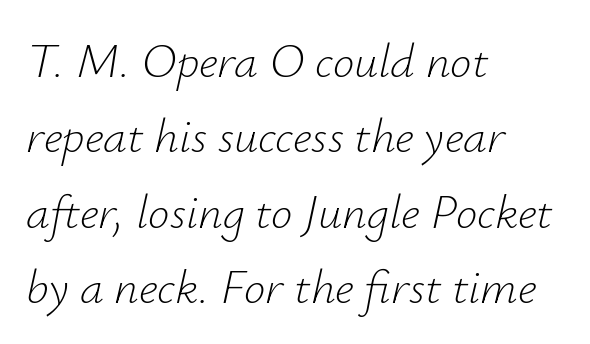
Whoever set this chose a conventional vertical rhythm. The glyphs look as if they've been sheared to an angle. Weight class: somewhere from thin through regular. Compared with a centered layout, this one pins lines to the left instead.
